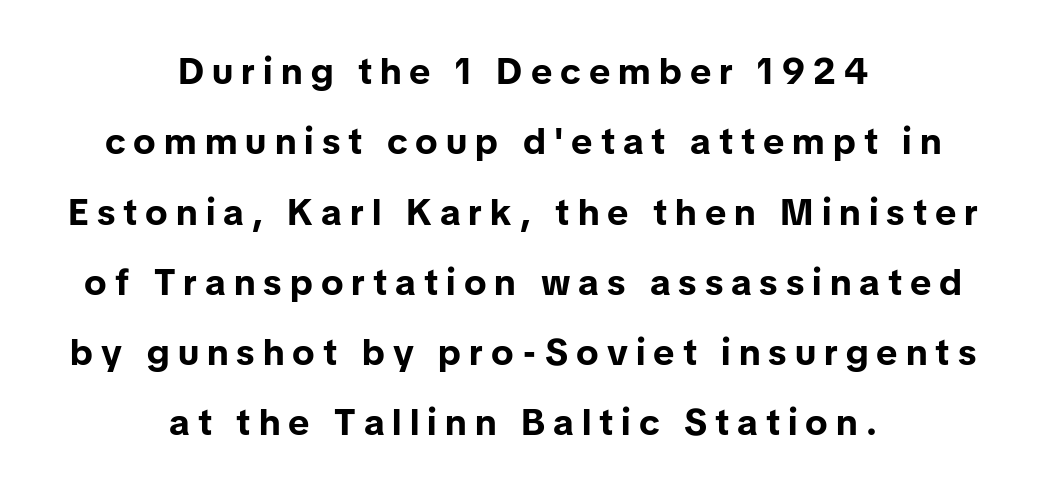
Q: Is the text bold? A: Yes.
Q: Is the text italic (slanted)? A: No, it is upright.
Q: Is the typeface a serif or a sans-serif typeface? A: Sans-serif.
Q: Is the text underlined? A: No.
Q: How is the paragraph aligned? A: Centered.
Q: Is the spacing between letters normal or unusually wide? A: Unusually wide.
Q: Is the spacing between lines tight, normal or loose? A: Loose.
Q: Width (condensed, normal, or wide)? A: Normal.
Q: Stroke contrast? A: Low.
Q: x-height? A: Medium.
Q: Monospaced? A: No.
